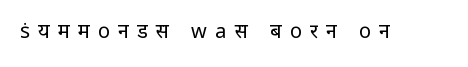
The image shows 20 px text type, upright; set unusually wide letter spacing (+0.41 em), not underlined.
